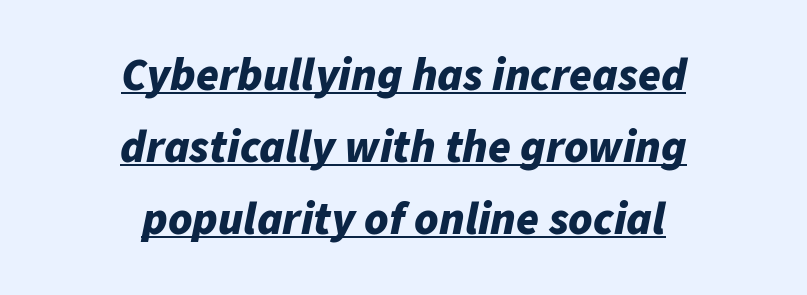
The image shows 46 px bold type, italic (leaning right); set centered, normal line spacing (1.56x), normal letter spacing, underlined; low stroke contrast and a medium x-height.
